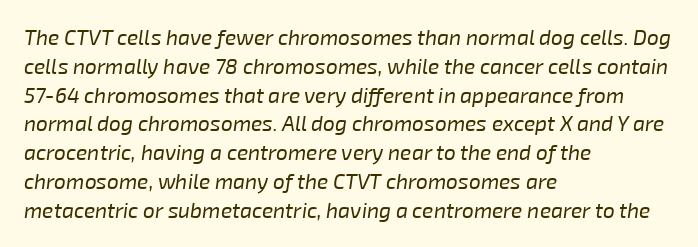
The passage shown stacks its lines at a standard gap. Compared with typical body copy, the letter spacing here is the same. Beneath every word, the page is bare. On a weight scale, this lands at 450 or below. The rag falls on the right side of this text block.
